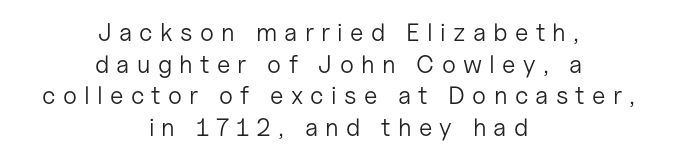
The image shows 25 px text type, upright; set centered, normal line spacing (1.27x), unusually wide letter spacing (+0.29 em), not underlined.
